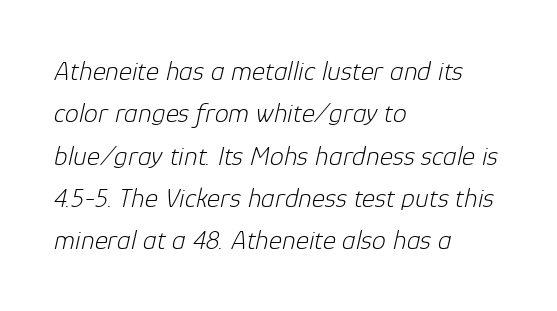
{"italic": "yes", "lean": "right", "slant_degrees": 12, "bold": "no", "weight": "light", "width": "normal", "stroke_contrast": "low", "x_height": "medium", "monospaced": "no", "underline": "no", "align": "left", "line_spacing": "normal", "line_spacing_ratio": 1.51, "letter_spacing": "normal", "letter_spacing_em": 0.0, "glyph_px": 28}
